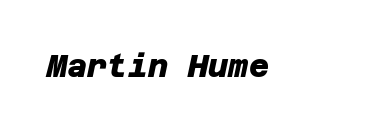
Q: Is the text bold? A: Yes.
Q: Is the typeface a serif or a sans-serif typeface? A: Sans-serif.
Q: Is the text underlined? A: No.
Q: Is the spacing between letters normal or unusually wide? A: Normal.
Q: Width (condensed, normal, or wide)? A: Normal.
Q: Stroke contrast? A: Low.
Q: x-height? A: Large.
